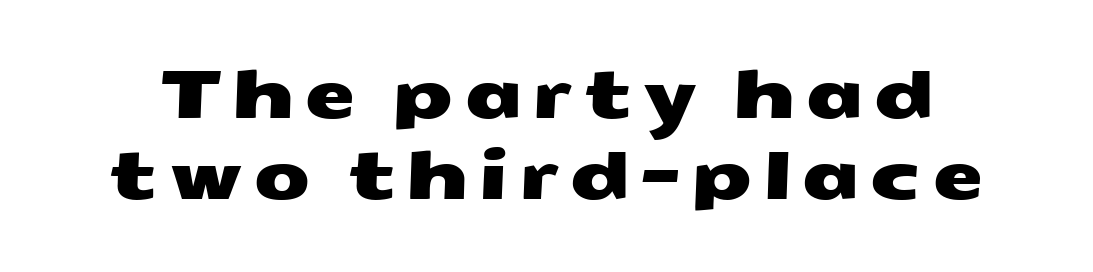
The image shows 66 px wide sans-serif type; set line spacing 1.23x, not underlined; medium stroke contrast and a medium x-height.
